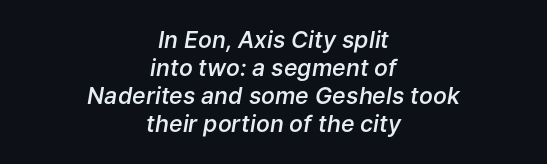
Q: Is the text bold? A: Semi-bold.
Q: Is the text italic (slanted)? A: Yes, it leans right by about 9 degrees.
Q: Is the text underlined? A: No.
Q: How is the paragraph aligned? A: Centered.
Q: Is the spacing between letters normal or unusually wide? A: Normal.
